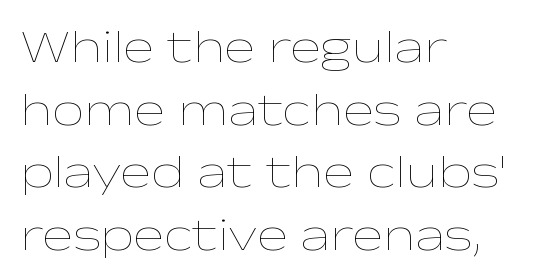
Posture: upright roman. The face used here is rendered with its standard letterfit. The words here are not underlined. You could not count columns in this text — the font is proportionally spaced.
